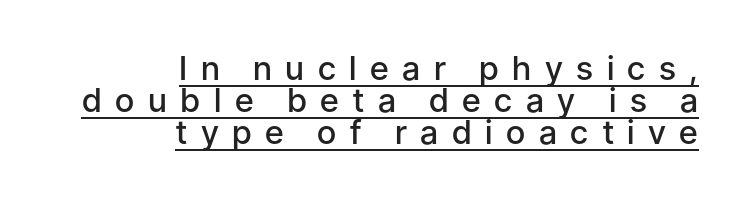
{"serif": "no", "italic": "no", "bold": "semi", "weight": "semibold", "width": "normal", "stroke_contrast": "low", "x_height": "medium", "monospaced": "no", "underline": "yes", "align": "right", "line_spacing": "tight", "line_spacing_ratio": 0.97, "letter_spacing": "wide", "letter_spacing_em": 0.41, "glyph_px": 33}
